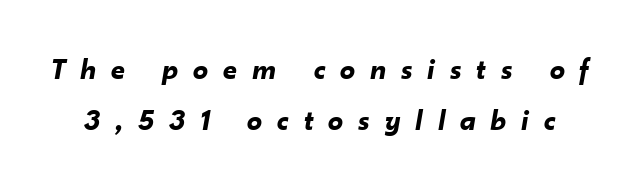
The typesetting leans heavy: a genuine bold. Italic: yes, the glyphs are oblique. Beneath every word, the page is bare. You could not count columns in this text — the font is proportionally spaced. The lines sit at an ordinary, default distance from one another.
